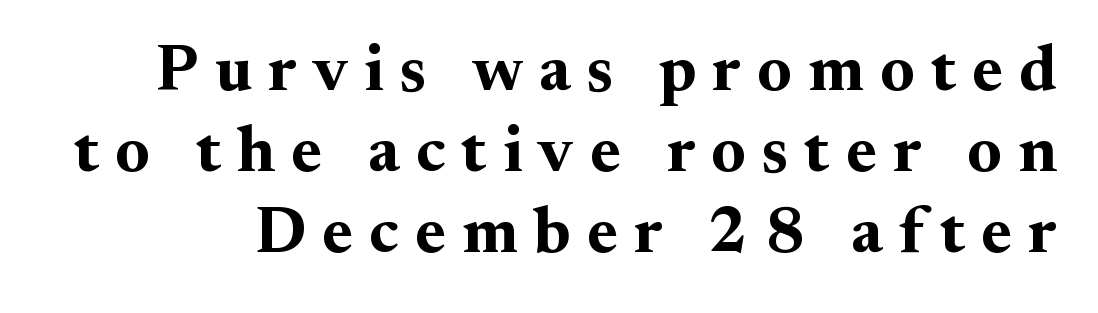
The image shows 65 px bold serif type, upright; set normal line spacing (1.25x), unusually wide letter spacing (+0.25 em), not underlined; medium stroke contrast and a small x-height.
